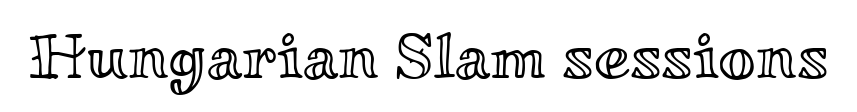
{"italic": "no", "width": "wide", "x_height": "small", "monospaced": "no", "underline": "no", "letter_spacing": "normal", "letter_spacing_em": 0.0, "glyph_px": 65}
